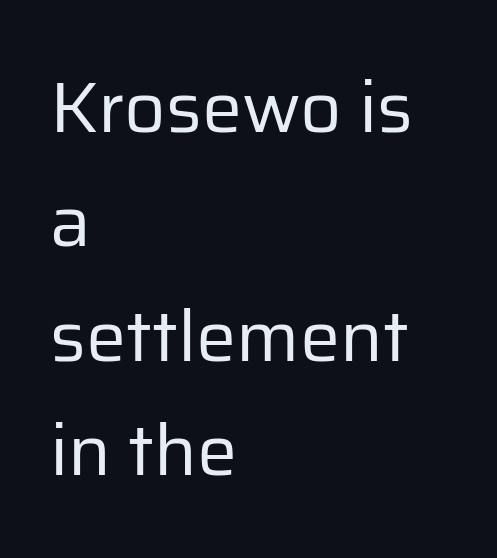
The image shows 72 px regular-weight sans-serif type, upright; set left-aligned, normal line spacing (1.59x), normal letter spacing, not underlined; low stroke contrast and a medium x-height.
